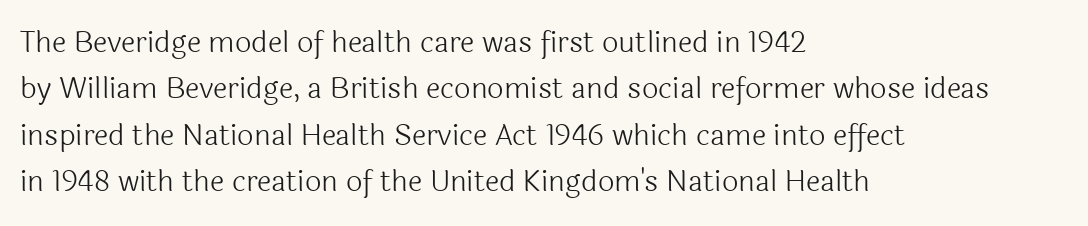
The image shows 29 px light sans-serif type, upright; set left-aligned, normal line spacing (1.6x), normal letter spacing, not underlined; a medium x-height.
